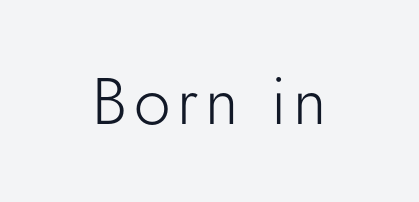
This sample has the flowing, uneven cadence of proportional lettering. The typeface has the unassuming heft of standard copy or less. Note: no serifs on the glyphs. Descenders hang freely into open space.
